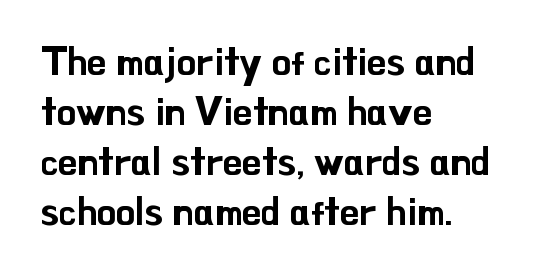
{"serif": "no", "italic": "no", "width": "normal", "stroke_contrast": "low", "x_height": "small", "monospaced": "no", "underline": "no", "align": "left", "line_spacing": "normal", "line_spacing_ratio": 1.28, "letter_spacing": "normal", "letter_spacing_em": 0.0, "glyph_px": 39}
